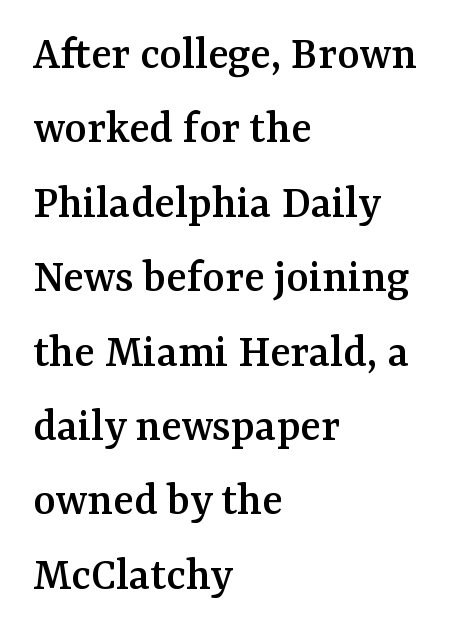
Q: Is the text italic (slanted)? A: No, it is upright.
Q: Is the typeface a serif or a sans-serif typeface? A: Serif.
Q: Is the text underlined? A: No.
Q: How is the paragraph aligned? A: Left-aligned.
Q: Is the spacing between letters normal or unusually wide? A: Normal.
Q: Is the spacing between lines tight, normal or loose? A: Normal.
Q: Width (condensed, normal, or wide)? A: Normal.
Q: Stroke contrast? A: Medium.
Q: x-height? A: Medium.
Q: Monospaced? A: No.
